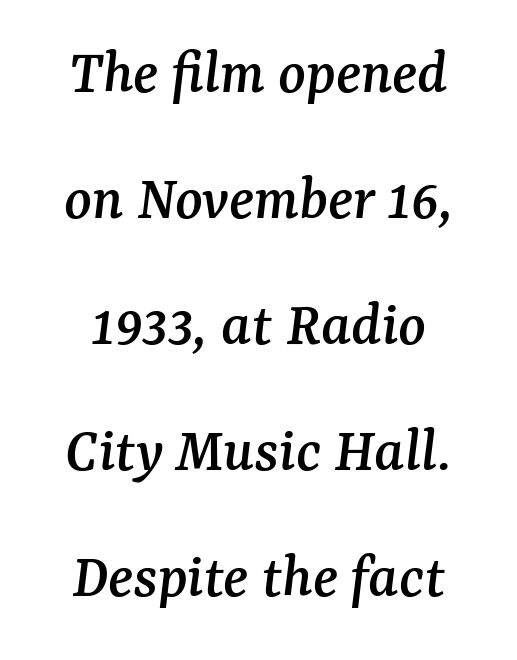
Q: Is the text italic (slanted)? A: Yes, it leans right by about 7 degrees.
Q: Is the typeface a serif or a sans-serif typeface? A: Serif.
Q: Is the text underlined? A: No.
Q: Is the spacing between letters normal or unusually wide? A: Normal.
Q: Is the spacing between lines tight, normal or loose? A: Loose.
Q: Width (condensed, normal, or wide)? A: Normal.
Q: Stroke contrast? A: Medium.
Q: x-height? A: Medium.
Q: Monospaced? A: No.
